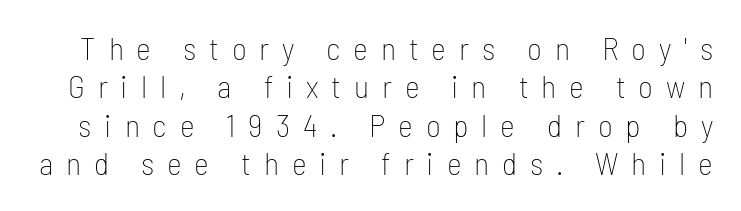
The image shows 32 px thin, condensed sans-serif type, upright; set line spacing 1.2x, unusually wide letter spacing (+0.4 em), not underlined; low stroke contrast and a medium x-height.
